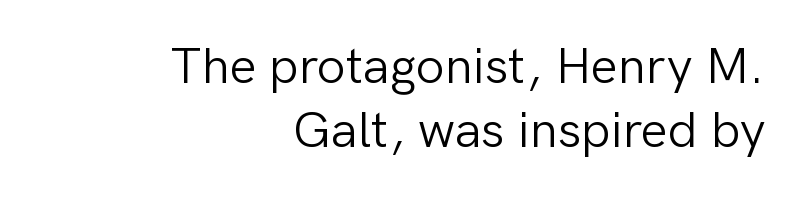
The designer left line spacing at the default. These lines were composed using upright roman letters. Letterform terminals end flat and unadorned throughout the passage. Here the designer chose a conventional face with non-uniform glyph widths. Unmarked baselines from the first word to the last.
